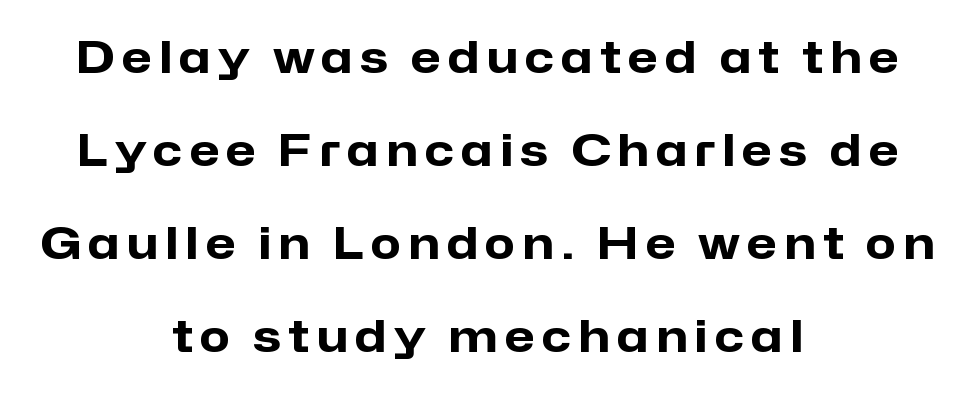
The lettering stays uniformly vertical, giving the passage a roman look. The face used here has the dense, thick strokes of a bold. Is there much room between lines? Yes — plenty of vertical air separates them. Varying glyph widths throughout — classic text-font behaviour. Horizontal alignment here is central, giving a formal, balanced look. The glyphs in this specimen are sans serif.
